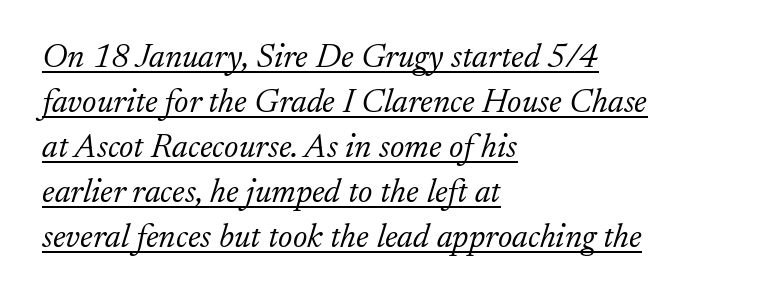
Honestly, the letter spacing is just normal — you wouldn't notice it. The specimen includes a rule beneath the text block's lines. This sample keeps an unexceptional amount of space between lines. The face used here is proportionally spaced, like ordinary book or web type. Compared with a centered layout, this one pins lines to the left instead.
